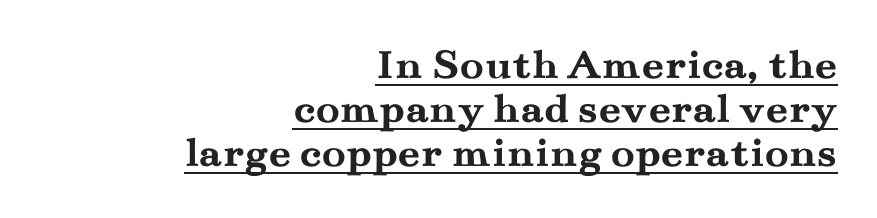
Q: Is the text bold? A: Yes.
Q: Is the text italic (slanted)? A: No, it is upright.
Q: Is the typeface a serif or a sans-serif typeface? A: Serif.
Q: Is the text underlined? A: Yes.
Q: How is the paragraph aligned? A: Right-aligned.
Q: Is the spacing between letters normal or unusually wide? A: Normal.
Q: Is the spacing between lines tight, normal or loose? A: Tight.
Q: Width (condensed, normal, or wide)? A: Wide.
Q: Stroke contrast? A: Medium.
Q: x-height? A: Small.
Q: Monospaced? A: No.
